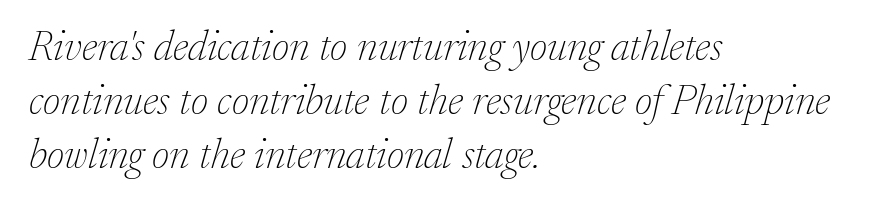
The image shows 42 px thin serif type, italic (leaning right); set left-aligned, normal line spacing (1.29x), normal letter spacing, not underlined; low stroke contrast and a medium x-height.
